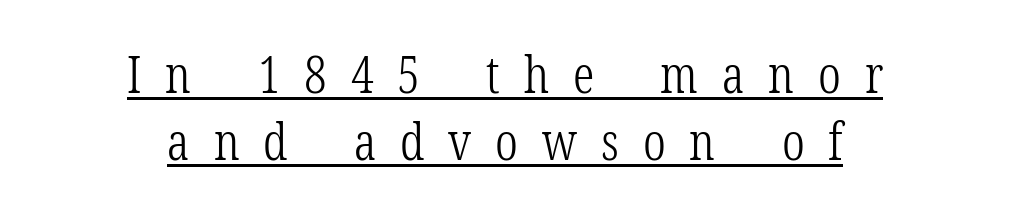
The image shows 52 px light, condensed serif type, upright; set centered, normal line spacing (1.28x), unusually wide letter spacing (+0.46 em), underlined; low stroke contrast and a medium x-height.
